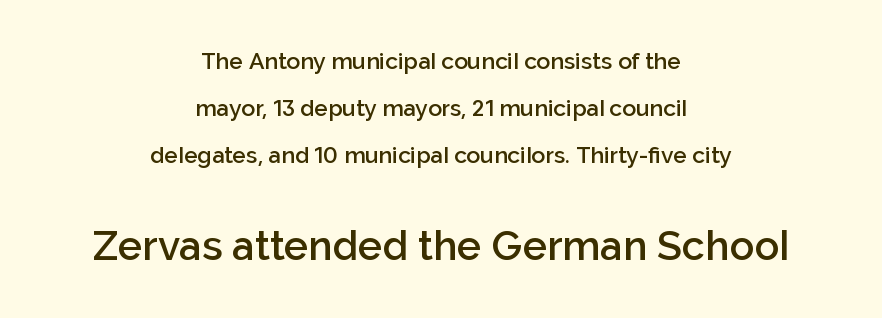
This is roman type, the default non-slanted kind. This sample trades compactness for vertical openness between lines. Every letter is mildly thick-stroked: semibold rather than bold. Does extra space separate the letters? No, they use regular spacing. Here the designer chose a conventional face with non-uniform glyph widths.
